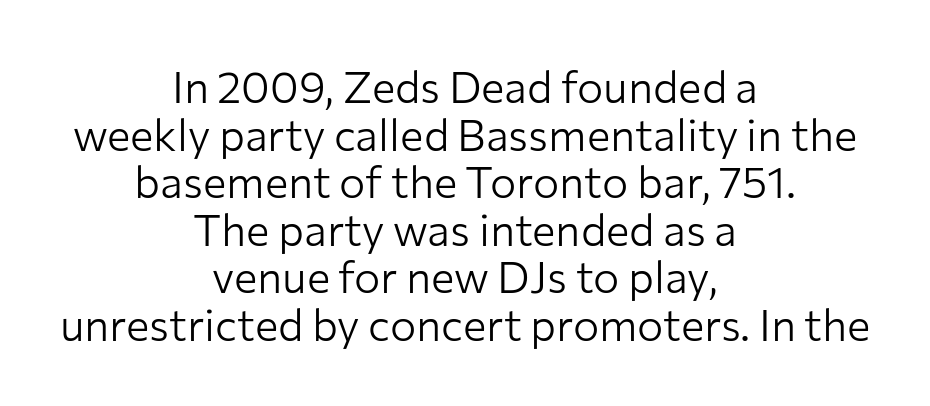
{"serif": "no", "italic": "no", "bold": "no", "weight": "light", "width": "normal", "stroke_contrast": "low", "x_height": "medium", "monospaced": "no", "underline": "no", "align": "center", "line_spacing": "tight", "line_spacing_ratio": 1.08, "letter_spacing": "normal", "letter_spacing_em": 0.0, "glyph_px": 44}
